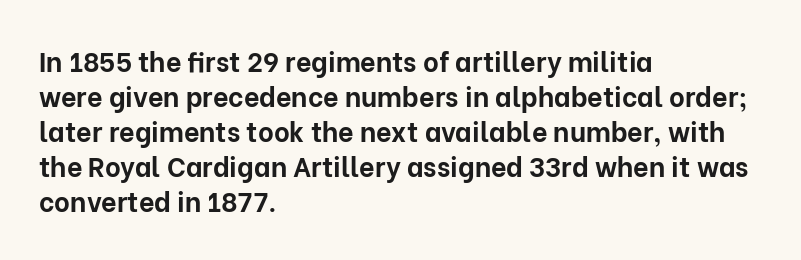
Is there much room between lines? A standard amount, neither cramped nor airy. Emphasis by weight is at full strength: bold. Each word holds together tightly as a unit, with standard inter-letter gaps. Rule under the text: the space is simply empty. Style check: upright. Does the copy run flush right? No — it runs flush left.
